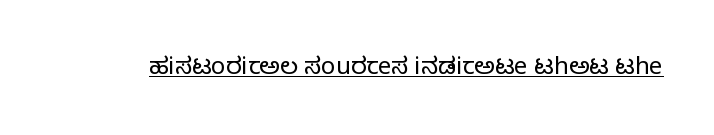
Q: Is the text bold? A: No.
Q: Is the text italic (slanted)? A: No, it is upright.
Q: Is the text underlined? A: Yes.
Q: Is the spacing between letters normal or unusually wide? A: Normal.
